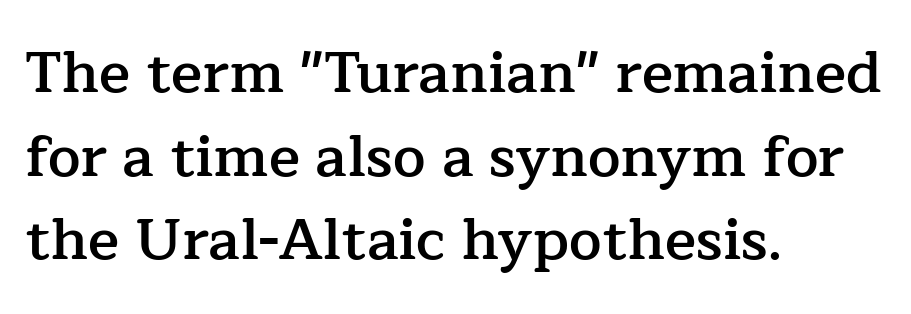
Q: Is the text bold? A: Semi-bold.
Q: Is the text italic (slanted)? A: No, it is upright.
Q: Is the typeface a serif or a sans-serif typeface? A: Serif.
Q: Is the text underlined? A: No.
Q: How is the paragraph aligned? A: Left-aligned.
Q: Is the spacing between letters normal or unusually wide? A: Normal.
Q: Is the spacing between lines tight, normal or loose? A: Normal.
Q: Width (condensed, normal, or wide)? A: Normal.
Q: Stroke contrast? A: Low.
Q: x-height? A: Medium.
Q: Monospaced? A: No.
